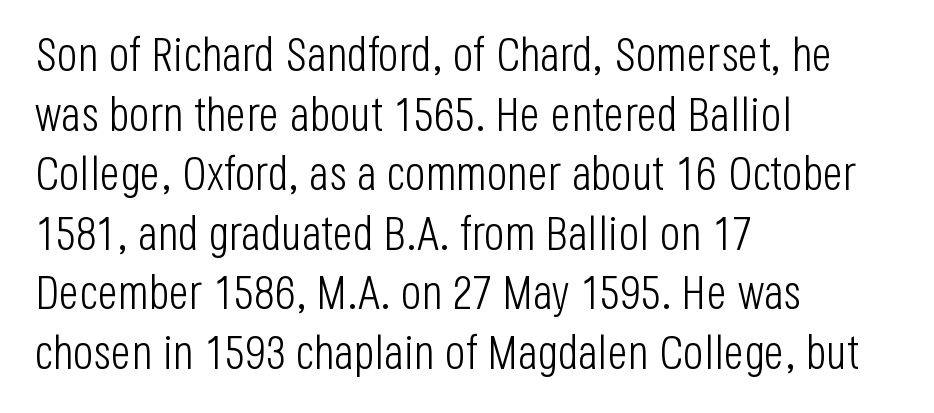
{"serif": "no", "italic": "no", "bold": "no", "weight": "light", "width": "condensed", "stroke_contrast": "low", "x_height": "large", "monospaced": "no", "underline": "no", "align": "left", "line_spacing_ratio": 1.24, "letter_spacing": "normal", "letter_spacing_em": 0.0, "glyph_px": 48}
